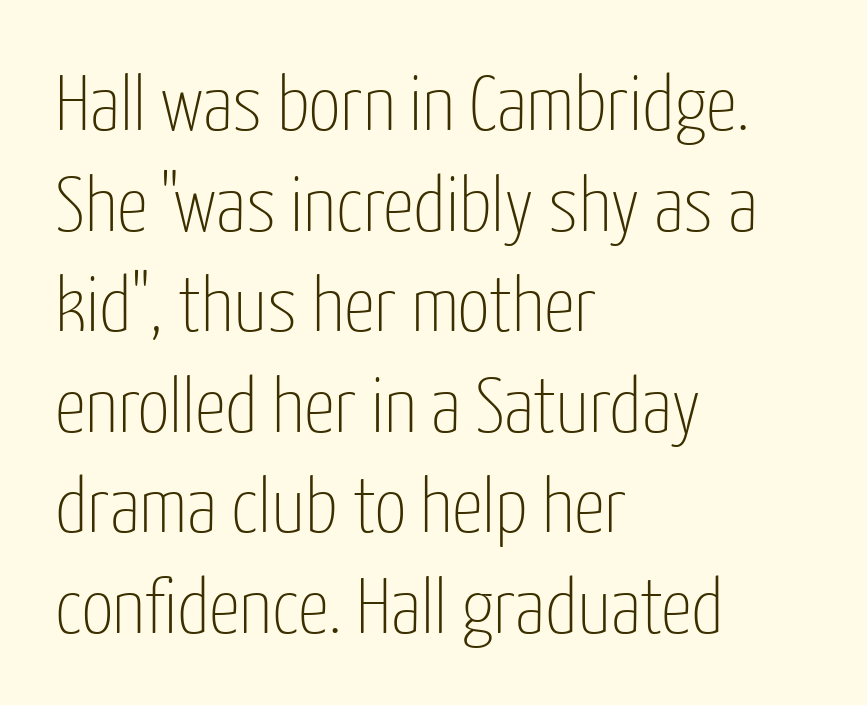
Q: Is the text bold? A: No.
Q: Is the text italic (slanted)? A: No, it is upright.
Q: Is the typeface a serif or a sans-serif typeface? A: Sans-serif.
Q: Is the text underlined? A: No.
Q: How is the paragraph aligned? A: Left-aligned.
Q: Is the spacing between letters normal or unusually wide? A: Normal.
Q: Is the spacing between lines tight, normal or loose? A: Normal.
Q: Width (condensed, normal, or wide)? A: Condensed.
Q: Stroke contrast? A: Low.
Q: x-height? A: Medium.
Q: Monospaced? A: No.
